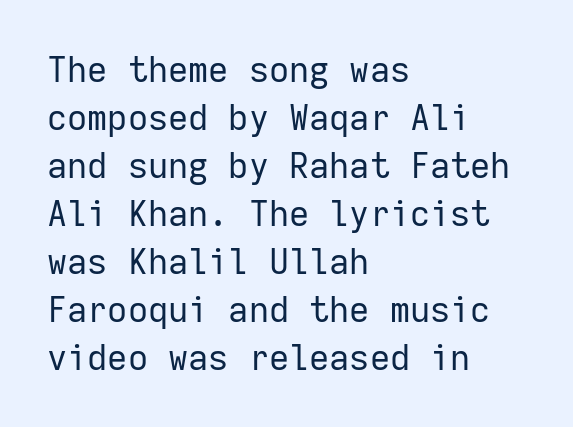
Casual observation: everything's shoved over to the left. Nobody touched the tracking dial on this one. Baseline-to-baseline distance is the conventional proportion of letter height. Each stroke keeps to a modest, everyday thickness or less.
